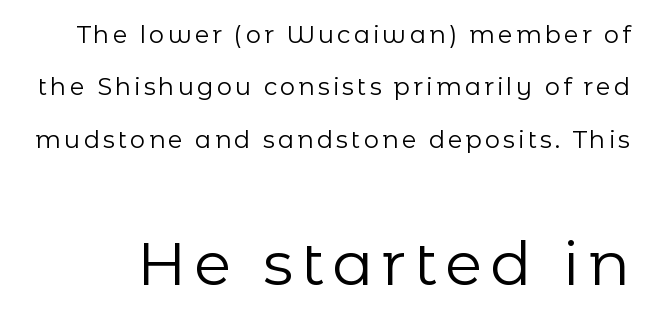
Q: Is the text bold? A: No.
Q: Is the text italic (slanted)? A: No, it is upright.
Q: Is the typeface a serif or a sans-serif typeface? A: Sans-serif.
Q: Is the text underlined? A: No.
Q: Is the spacing between lines tight, normal or loose? A: Loose.
Q: Which block of text is set in a larger size, the first (top) or the second (bottom)? A: The second (bottom) one.
Q: Width (condensed, normal, or wide)? A: Normal.
Q: Stroke contrast? A: Low.
Q: x-height? A: Medium.
Q: Monospaced? A: No.
